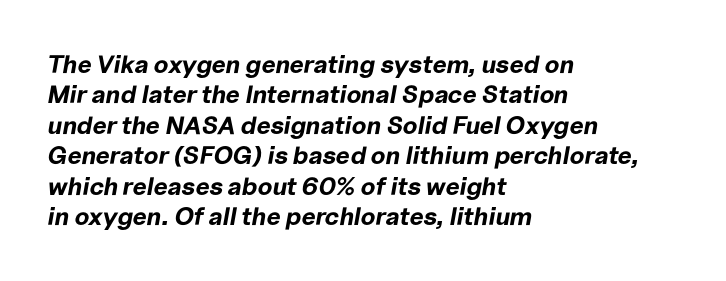
The image shows 25 px bold type, italic (leaning right); set left-aligned, line spacing 1.22x, normal letter spacing, not underlined.
